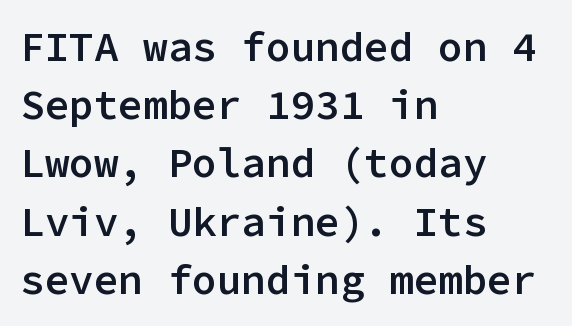
Horizontally, the lines are justified to the leading edge only. Posture: straight, roman, zero tilt. Honestly, the letter spacing is just normal — you wouldn't notice it. Here the designer chose a console-style face with uniform glyph widths.
